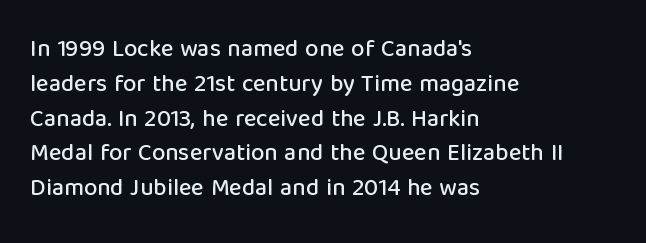
The image shows 24 px text type, upright; set left-aligned, normal line spacing (1.45x), normal letter spacing, not underlined.
